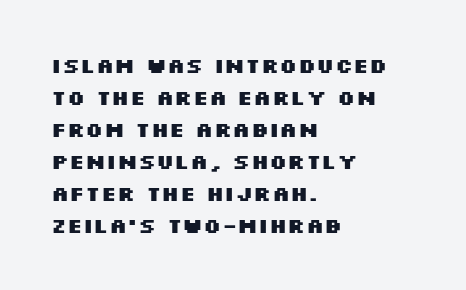
The type sits square on the baseline with zero lean. Summary of weight: heavy, a full bold. Interline gaps are of average width in this sample. The type is set solid horizontally, with unmodified tracking. Underline: absent.
